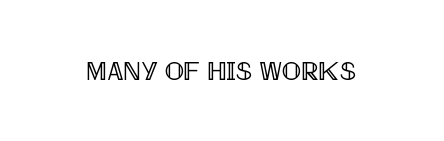
The image shows 26 px text type, upright; set normal letter spacing, not underlined.
